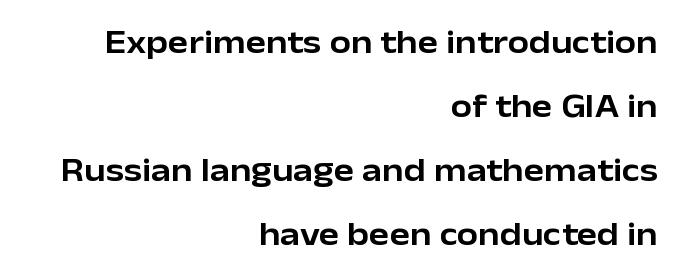
{"serif": "no", "italic": "no", "width": "normal", "stroke_contrast": "low", "x_height": "medium", "monospaced": "no", "underline": "no", "align": "right", "line_spacing_ratio": 1.88, "letter_spacing": "normal", "letter_spacing_em": 0.0, "glyph_px": 34}
